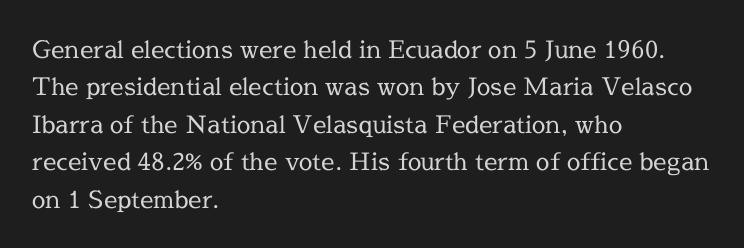
Evenly set lines give the paragraph a standard silhouette. Here the glyphs are tracked normally, forming tight word shapes. Rule under the text: the space is simply empty. Italic? Not at all — the glyphs are vertical. These glyphs show unthickened strokes, regular width or finer.
